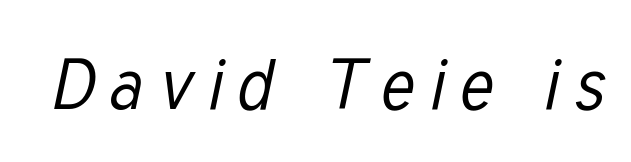
Q: Is the text bold? A: No.
Q: Is the text italic (slanted)? A: Yes, it leans right by about 12 degrees.
Q: Is the text underlined? A: No.
Q: Is the spacing between letters normal or unusually wide? A: Unusually wide.
Q: Width (condensed, normal, or wide)? A: Condensed.
Q: Stroke contrast? A: Low.
Q: x-height? A: Medium.
Q: Monospaced? A: No.
